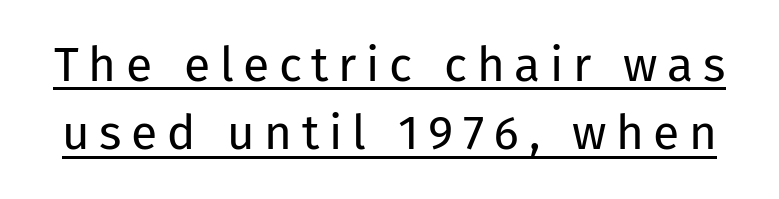
{"serif": "no", "italic": "no", "bold": "no", "weight": "regular", "width": "normal", "stroke_contrast": "low", "x_height": "medium", "monospaced": "no", "underline": "yes", "line_spacing": "normal", "line_spacing_ratio": 1.42, "letter_spacing": "wide", "letter_spacing_em": 0.2, "glyph_px": 48}
